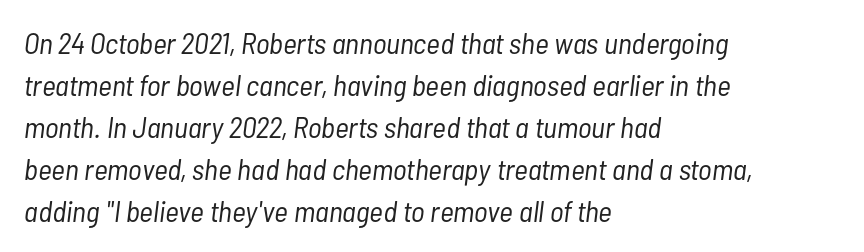
The image shows 30 px light, condensed type, italic (leaning right); set left-aligned, normal line spacing (1.4x), normal letter spacing, not underlined; low stroke contrast and a medium x-height.
